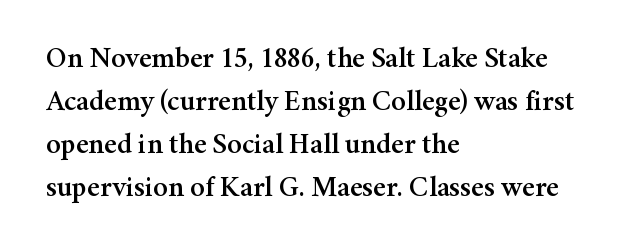
{"serif": "yes", "italic": "no", "width": "normal", "stroke_contrast": "medium", "x_height": "medium", "monospaced": "no", "underline": "no", "align": "left", "line_spacing": "normal", "line_spacing_ratio": 1.48, "letter_spacing": "normal", "letter_spacing_em": 0.0, "glyph_px": 29}
